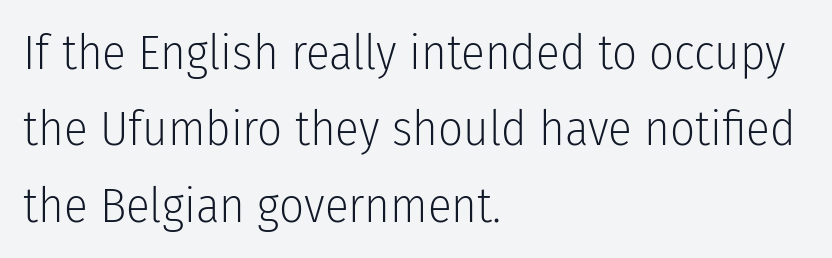
Style check: upright. Letters have the restrained weight of plain body copy at most. I'd call this a sans setting — the letters go barefoot. Summary of vertical rhythm: regular, with standard interline spacing. The string is rendered with underlining switched off.
